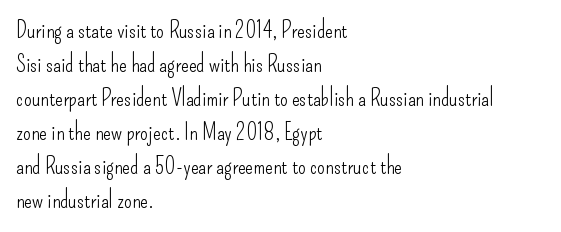
The type sits square on the baseline with zero lean. Stem width sits at or under what a default text font uses. Horizontally, the lines are justified to the leading edge only. This sample keeps an unexceptional amount of space between lines. The space beneath each line is pristine and unruled. There is no visible air inserted between adjacent glyphs.
